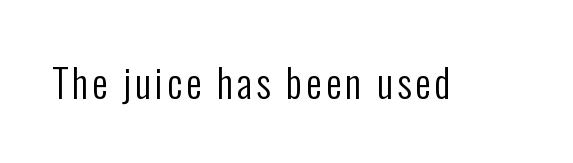
Q: Is the text bold? A: No.
Q: Is the text italic (slanted)? A: No, it is upright.
Q: Is the typeface a serif or a sans-serif typeface? A: Sans-serif.
Q: Is the text underlined? A: No.
Q: Width (condensed, normal, or wide)? A: Condensed.
Q: Stroke contrast? A: Low.
Q: x-height? A: Medium.
Q: Monospaced? A: No.
